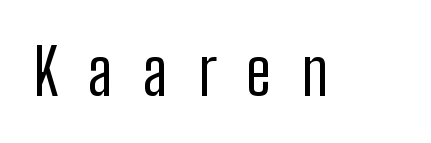
{"serif": "no", "italic": "no", "bold": "no", "weight": "regular", "width": "condensed", "stroke_contrast": "low", "x_height": "medium", "monospaced": "no", "underline": "no", "letter_spacing": "wide", "letter_spacing_em": 0.47, "glyph_px": 64}
